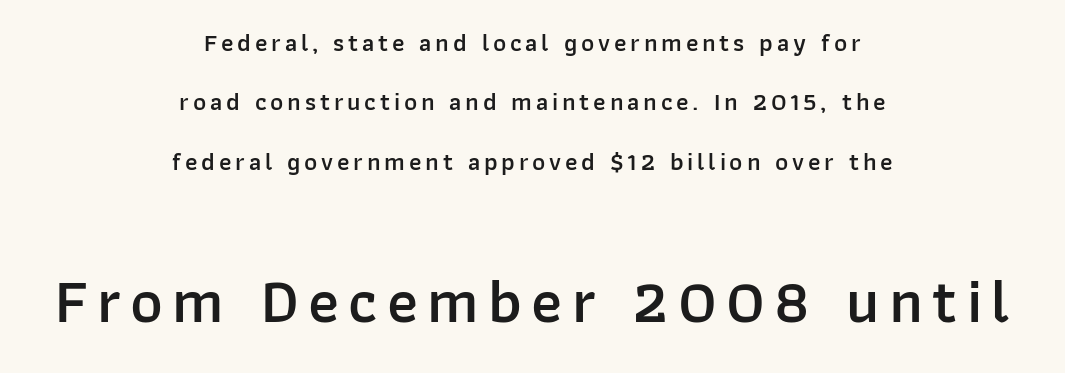
Q: Is the text bold? A: Semi-bold.
Q: Is the text italic (slanted)? A: No, it is upright.
Q: Is the typeface a serif or a sans-serif typeface? A: Sans-serif.
Q: Is the text underlined? A: No.
Q: How is the paragraph aligned? A: Centered.
Q: Is the spacing between lines tight, normal or loose? A: Loose.
Q: Which block of text is set in a larger size, the first (top) or the second (bottom)? A: The second (bottom) one.
Q: Width (condensed, normal, or wide)? A: Normal.
Q: Stroke contrast? A: Low.
Q: x-height? A: Medium.
Q: Monospaced? A: No.
